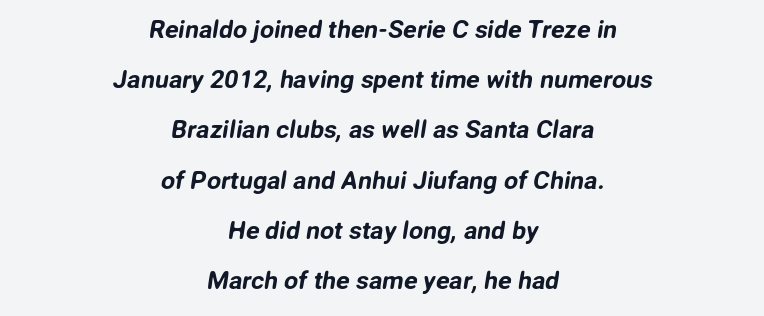
Q: Is the text underlined? A: No.
Q: How is the paragraph aligned? A: Centered.
Q: Is the spacing between letters normal or unusually wide? A: Normal.
Q: Is the spacing between lines tight, normal or loose? A: Loose.
